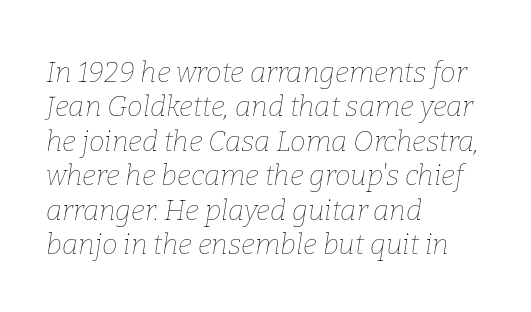
Q: Is the text bold? A: No.
Q: Is the text italic (slanted)? A: Yes, it leans right by about 9 degrees.
Q: Is the text underlined? A: No.
Q: How is the paragraph aligned? A: Left-aligned.
Q: Is the spacing between letters normal or unusually wide? A: Normal.
Q: Width (condensed, normal, or wide)? A: Normal.
Q: Stroke contrast? A: Low.
Q: x-height? A: Medium.
Q: Monospaced? A: No.
